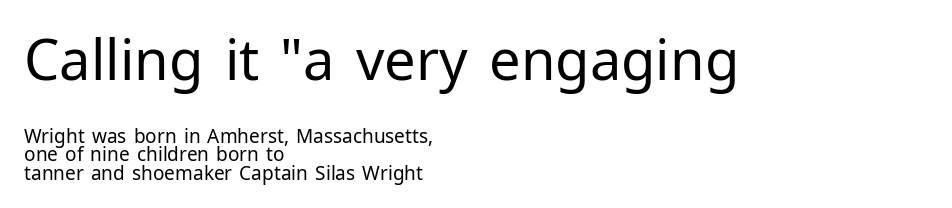
Q: Is the text bold? A: No.
Q: Is the text italic (slanted)? A: No, it is upright.
Q: Is the typeface a serif or a sans-serif typeface? A: Sans-serif.
Q: Is the text underlined? A: No.
Q: How is the paragraph aligned? A: Left-aligned.
Q: Is the spacing between letters normal or unusually wide? A: Normal.
Q: Is the spacing between lines tight, normal or loose? A: Tight.
Q: Which block of text is set in a larger size, the first (top) or the second (bottom)? A: The first (top) one.
Q: Width (condensed, normal, or wide)? A: Normal.
Q: Stroke contrast? A: Low.
Q: x-height? A: Medium.
Q: Monospaced? A: No.
